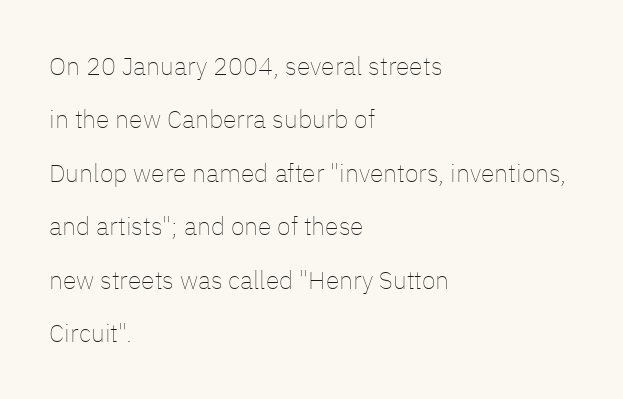
Q: Is the text bold? A: No.
Q: Is the text italic (slanted)? A: No, it is upright.
Q: Is the text underlined? A: No.
Q: How is the paragraph aligned? A: Left-aligned.
Q: Is the spacing between letters normal or unusually wide? A: Normal.
Q: Is the spacing between lines tight, normal or loose? A: Loose.
